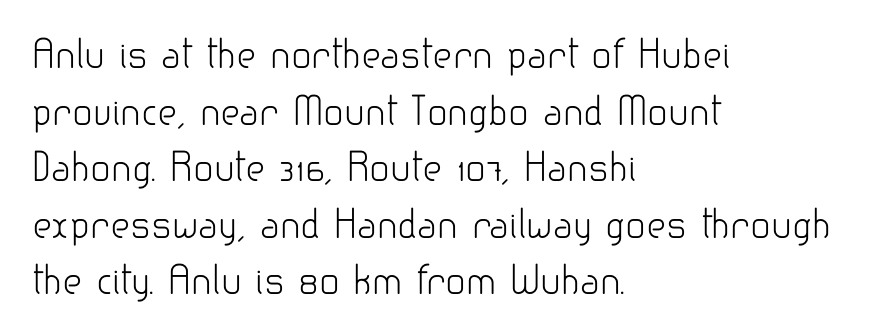
{"serif": "no", "italic": "no", "bold": "no", "weight": "light", "width": "normal", "stroke_contrast": "low", "x_height": "small", "monospaced": "no", "underline": "no", "align": "left", "line_spacing": "normal", "line_spacing_ratio": 1.49, "letter_spacing": "normal", "letter_spacing_em": 0.0, "glyph_px": 38}
